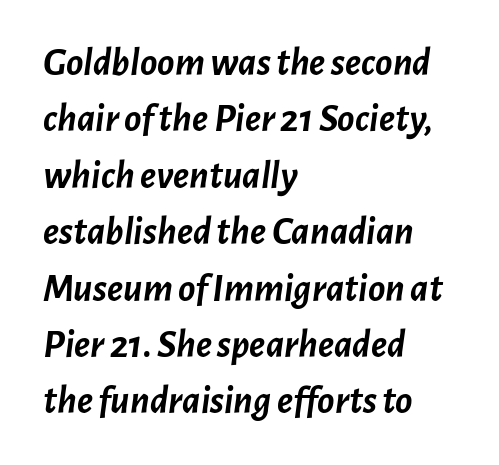
{"italic": "yes", "lean": "right", "slant_degrees": 7, "bold": "yes", "weight": "semibold", "width": "normal", "stroke_contrast": "low", "x_height": "medium", "monospaced": "no", "underline": "no", "align": "left", "line_spacing": "normal", "line_spacing_ratio": 1.41, "letter_spacing": "normal", "letter_spacing_em": 0.0, "glyph_px": 40}
